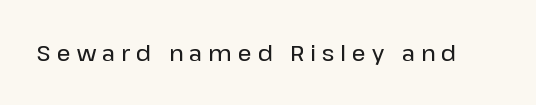
The image shows 22 px text type, upright; set unusually wide letter spacing (+0.27 em), not underlined.
